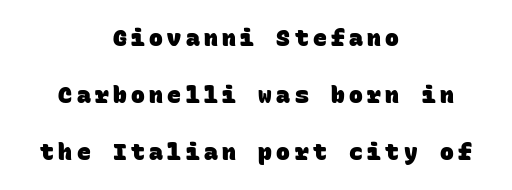
{"bold": "yes", "underline": "no", "align": "center", "line_spacing": "loose", "line_spacing_ratio": 2.47, "glyph_px": 23}
